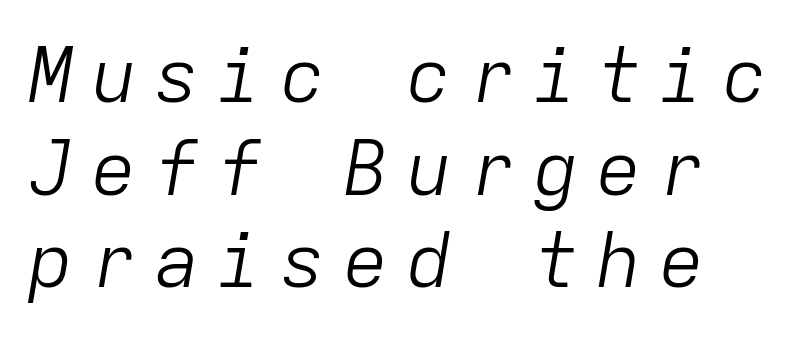
The typeface has the unassuming heft of standard copy or less. Does extra space separate the letters? Yes, quite a lot of it. These lines are set flush left with a ragged right edge. This sample has the even, mechanical cadence of fixed-width lettering.
